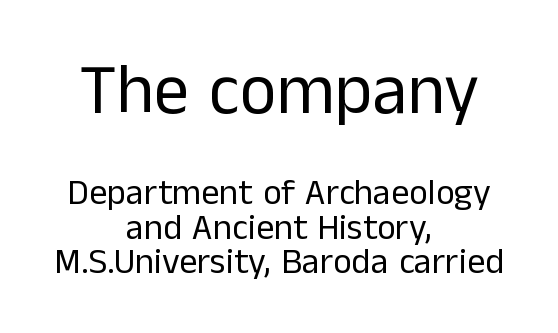
The image shows 71 px regular-weight sans-serif type, upright; set centered, tight line spacing (0.96x), normal letter spacing, not underlined; the first (top) block is 1.97x larger; low stroke contrast and a medium x-height.
